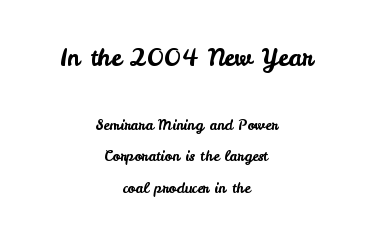
{"underline": "no", "align": "center", "line_spacing": "loose", "line_spacing_ratio": 2.27, "letter_spacing": "normal", "letter_spacing_em": 0.0, "larger_block": "first", "size_ratio": 1.71, "glyph_px": 24}
